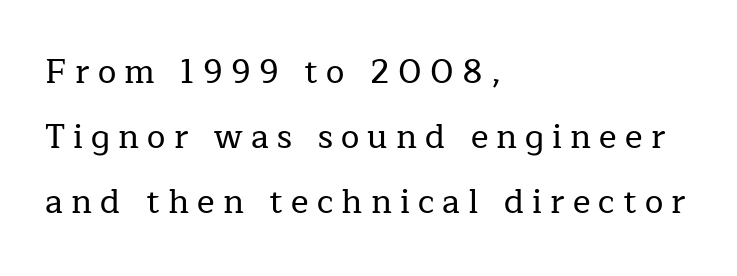
{"serif": "yes", "italic": "no", "width": "normal", "stroke_contrast": "low", "x_height": "medium", "monospaced": "no", "underline": "no", "align": "left", "line_spacing": "loose", "line_spacing_ratio": 1.97, "letter_spacing": "wide", "letter_spacing_em": 0.25, "glyph_px": 33}
